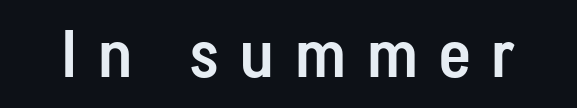
Type without underlining. Do the characters align in a grid? No, the font is proportional. The typography opts for an upright posture over an oblique one. Unlike a traditional serif, this face leaves its strokes unadorned.
